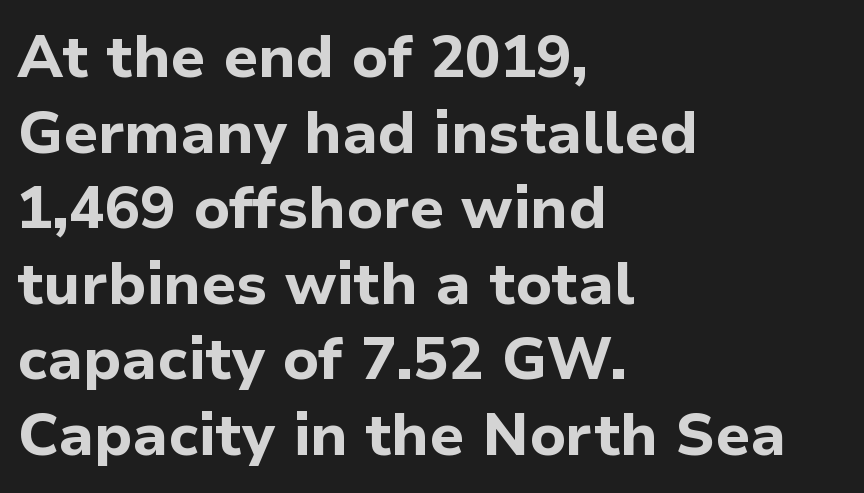
{"serif": "no", "italic": "no", "bold": "yes", "weight": "bold", "width": "normal", "stroke_contrast": "low", "x_height": "medium", "monospaced": "no", "underline": "no", "align": "left", "line_spacing": "normal", "line_spacing_ratio": 1.28, "letter_spacing": "normal", "letter_spacing_em": 0.0, "glyph_px": 59}
